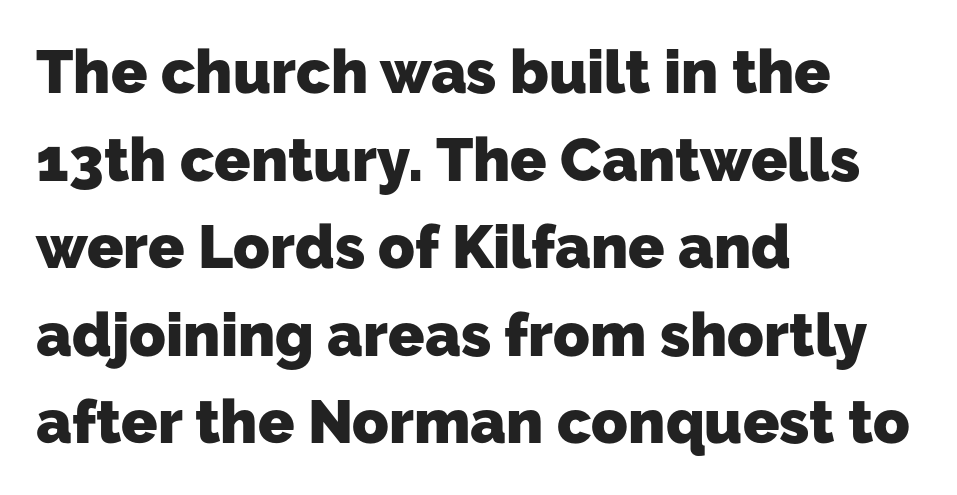
{"serif": "no", "bold": "yes", "weight": "heavy", "width": "normal", "stroke_contrast": "low", "x_height": "medium", "monospaced": "no", "underline": "no", "align": "left", "line_spacing": "normal", "line_spacing_ratio": 1.46, "letter_spacing": "normal", "letter_spacing_em": 0.0, "glyph_px": 60}
